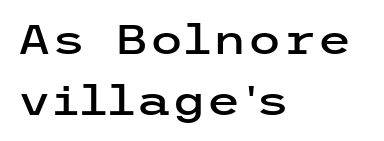
The line-height multiplier appears to be the usual default. Designer's note — italics off, roman on. The letterforms sit shoulder to shoulder at normal distance. Leftover space on each line is placed entirely after the last word.
